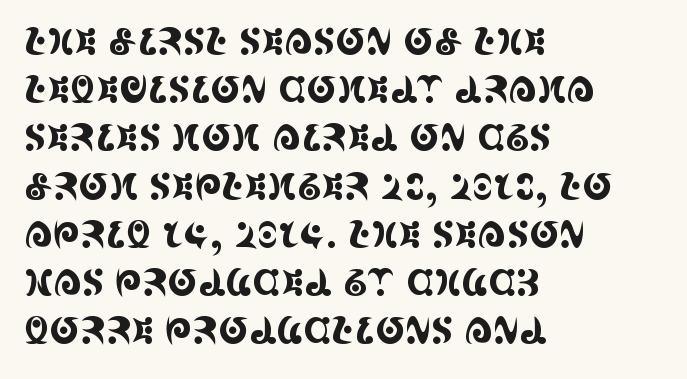
Where is the straight margin? On the left. Is the letter spacing exaggerated? No — it looks like the ordinary default. Serifs: yes, visible at the terminals of the letterforms. Looks like regular typesetting: each glyph gets only the width it needs. Quick note: not italic, upright.
